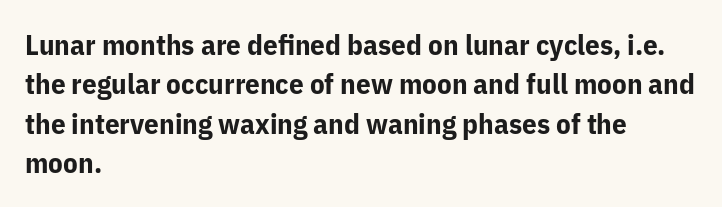
Ordinary non-slanted type is in use. A bare baseline throughout the passage. You could not count columns in this text — the font is proportionally spaced. The letters carry no serifs — their stems end cleanly without finishing strokes. Heavy, bold letterforms. Leading: standard.
